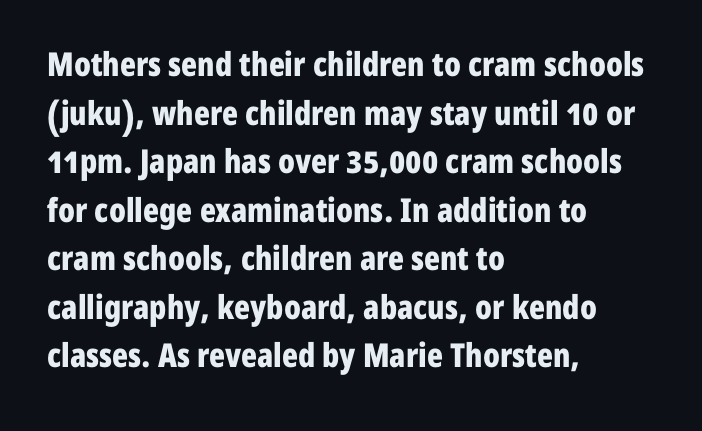
The image shows 33 px bold, condensed sans-serif type, upright; set left-aligned, normal line spacing (1.47x), normal letter spacing, not underlined; low stroke contrast and a medium x-height.
